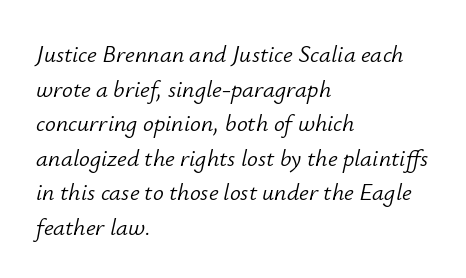
The image shows 24 px text type, italic (leaning right); set left-aligned, normal line spacing (1.44x), normal letter spacing, not underlined.
